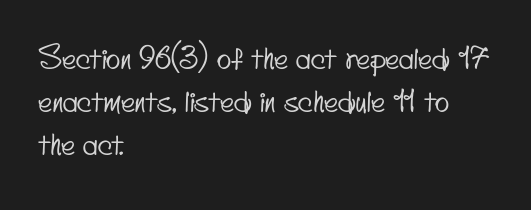
The image shows 30 px condensed sans-serif type; set left-aligned, normal line spacing (1.43x), normal letter spacing, not underlined; low stroke contrast and a small x-height.
